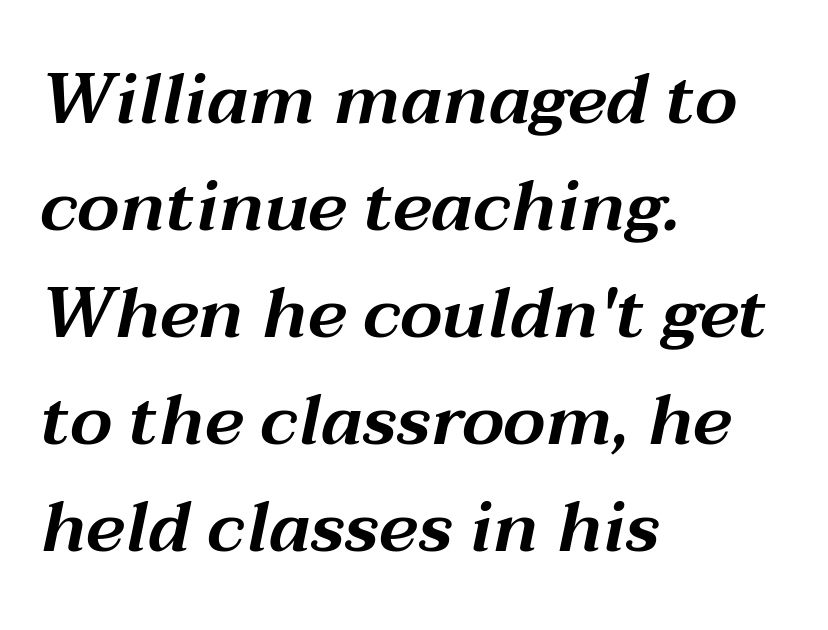
{"italic": "yes", "lean": "right", "slant_degrees": 12, "width": "wide", "stroke_contrast": "medium", "x_height": "medium", "monospaced": "no", "underline": "no", "align": "left", "line_spacing": "normal", "line_spacing_ratio": 1.53, "letter_spacing": "normal", "letter_spacing_em": 0.0, "glyph_px": 70}
